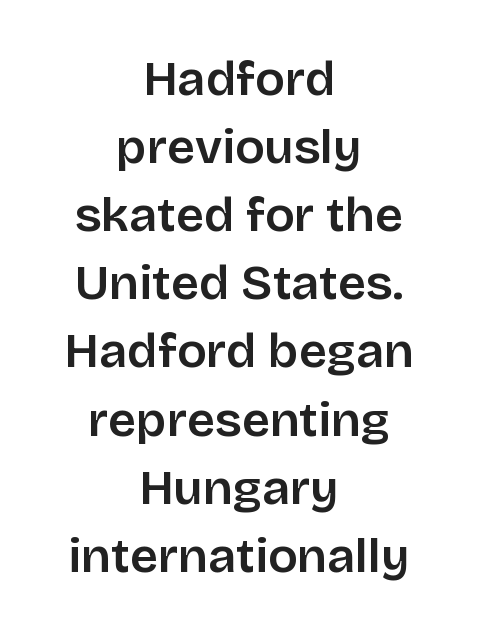
Are there feet on the stems? There aren't — it's a sans. Honestly, the row spacing looks completely unremarkable. Honestly, there is no underline to notice here at all. The font's upright variant was chosen for this text.
